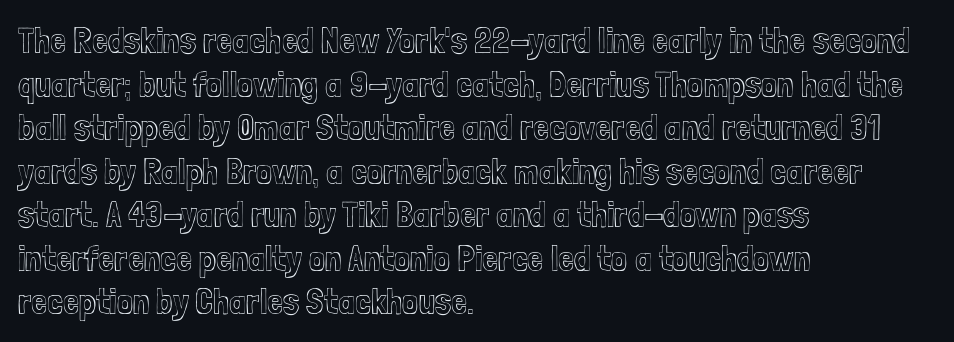
Q: Is the text italic (slanted)? A: No, it is upright.
Q: Is the text underlined? A: No.
Q: How is the paragraph aligned? A: Left-aligned.
Q: Is the spacing between letters normal or unusually wide? A: Normal.
Q: Width (condensed, normal, or wide)? A: Condensed.
Q: x-height? A: Medium.
Q: Monospaced? A: No.
